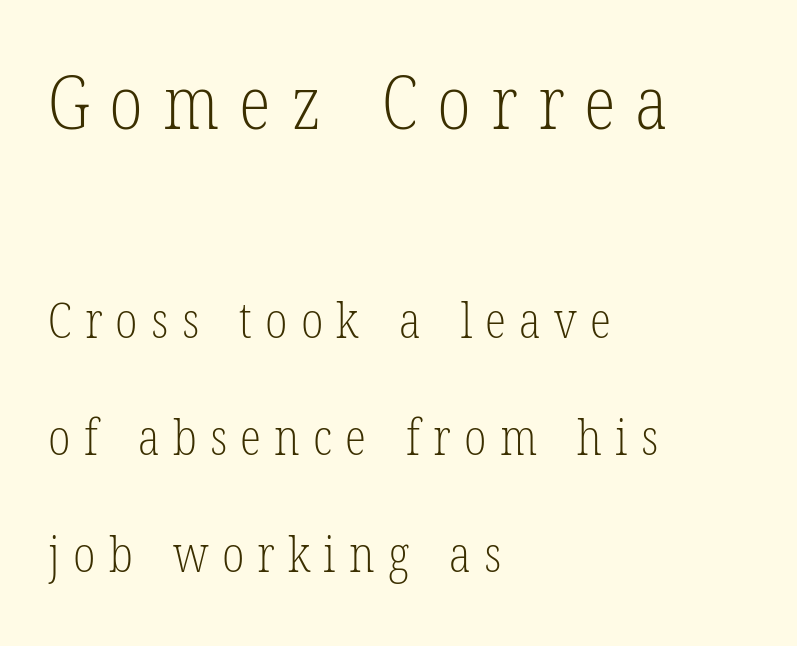
{"serif": "yes", "italic": "no", "bold": "no", "weight": "light", "width": "condensed", "stroke_contrast": "low", "x_height": "medium", "monospaced": "no", "underline": "no", "align": "left", "line_spacing": "loose", "line_spacing_ratio": 2.39, "letter_spacing": "wide", "letter_spacing_em": 0.27, "larger_block": "first", "size_ratio": 1.51, "glyph_px": 74}
